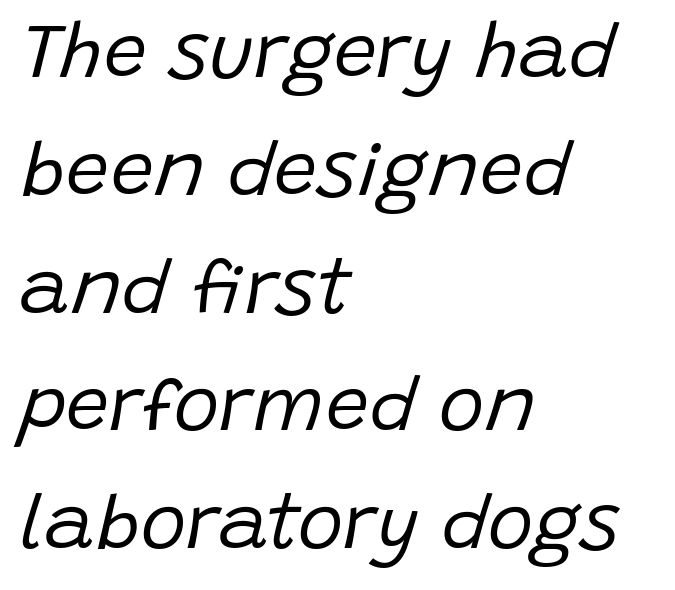
{"italic": "yes", "lean": "right", "slant_degrees": 15, "bold": "no", "weight": "regular", "width": "normal", "stroke_contrast": "low", "x_height": "large", "monospaced": "no", "underline": "no", "align": "left", "line_spacing": "normal", "line_spacing_ratio": 1.53, "letter_spacing": "normal", "letter_spacing_em": 0.0, "glyph_px": 77}
